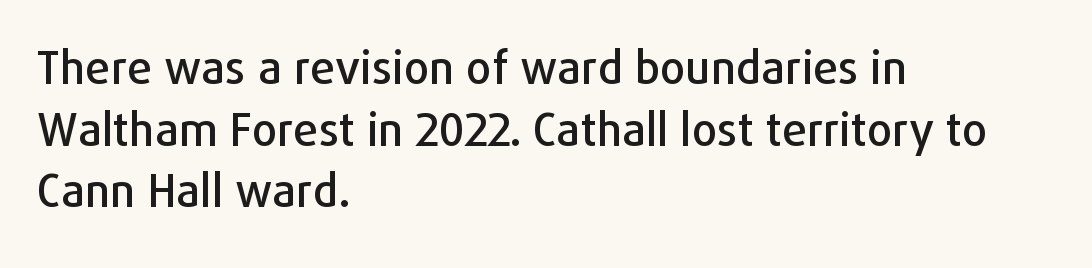
Q: Is the text italic (slanted)? A: No, it is upright.
Q: Is the typeface a serif or a sans-serif typeface? A: Sans-serif.
Q: Is the text underlined? A: No.
Q: How is the paragraph aligned? A: Left-aligned.
Q: Is the spacing between letters normal or unusually wide? A: Normal.
Q: Is the spacing between lines tight, normal or loose? A: Normal.
Q: Width (condensed, normal, or wide)? A: Normal.
Q: Stroke contrast? A: Low.
Q: x-height? A: Medium.
Q: Monospaced? A: No.
